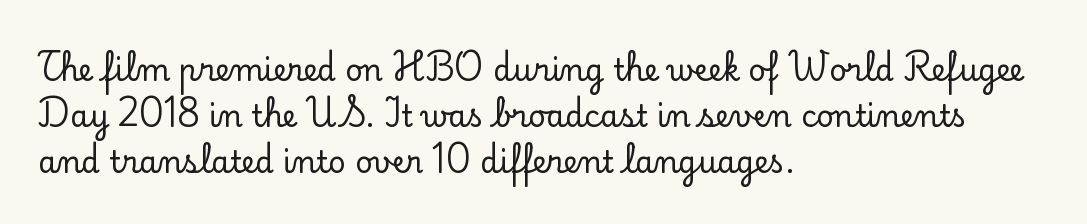
Q: Is the text italic (slanted)? A: No, it is upright.
Q: Is the typeface a serif or a sans-serif typeface? A: Serif.
Q: Is the text underlined? A: No.
Q: How is the paragraph aligned? A: Left-aligned.
Q: Is the spacing between letters normal or unusually wide? A: Normal.
Q: Is the spacing between lines tight, normal or loose? A: Normal.
Q: Width (condensed, normal, or wide)? A: Normal.
Q: Stroke contrast? A: Low.
Q: x-height? A: Small.
Q: Monospaced? A: No.
